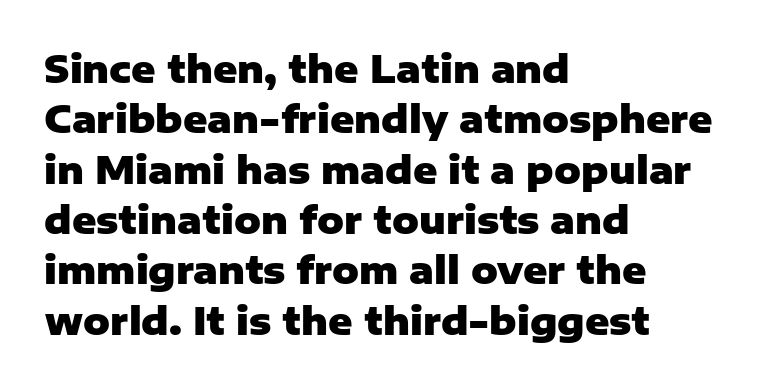
The image shows 37 px heavy sans-serif type, upright; set left-aligned, normal line spacing (1.36x), normal letter spacing, not underlined; low stroke contrast and a medium x-height.
